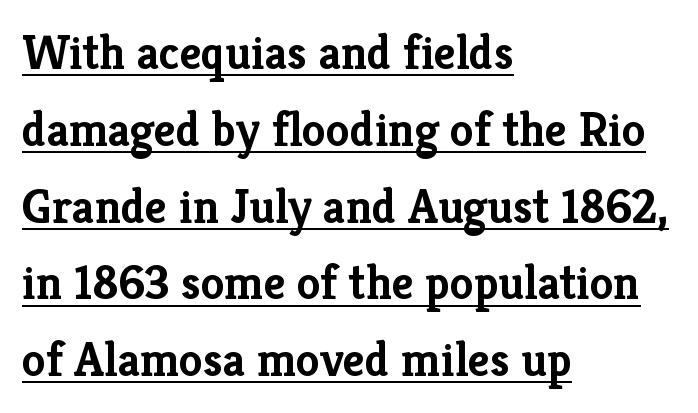
Q: Is the text bold? A: Yes.
Q: Is the text italic (slanted)? A: No, it is upright.
Q: Is the typeface a serif or a sans-serif typeface? A: Serif.
Q: Is the text underlined? A: Yes.
Q: How is the paragraph aligned? A: Left-aligned.
Q: Is the spacing between letters normal or unusually wide? A: Normal.
Q: Is the spacing between lines tight, normal or loose? A: Normal.
Q: Width (condensed, normal, or wide)? A: Normal.
Q: Stroke contrast? A: Low.
Q: x-height? A: Medium.
Q: Monospaced? A: No.
